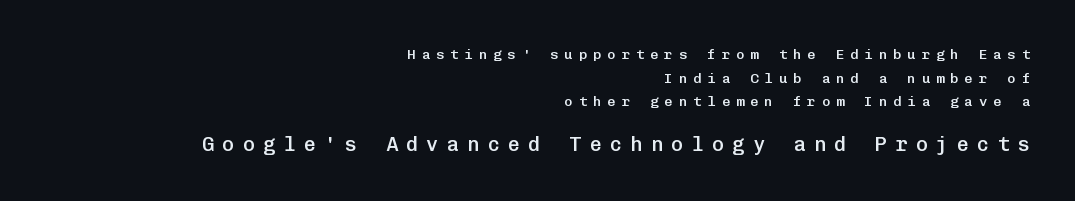
Glyph-to-glyph distance is far greater than everyday printed text. These lines stack with their right ends in a neat column. Quick note: underline off. Is there much room between lines? A standard amount, neither cramped nor airy. What weight is shown? A semibold, between regular and bold. Look at the glyph heights: the lower group is clearly the bigger setting.
